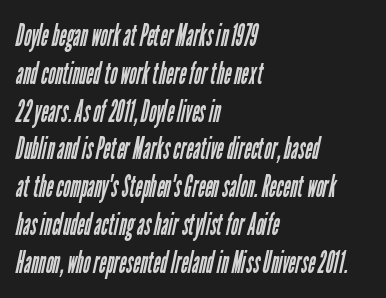
{"serif": "no", "bold": "no", "weight": "regular", "width": "condensed", "stroke_contrast": "low", "x_height": "medium", "monospaced": "no", "underline": "no", "align": "left", "line_spacing_ratio": 1.22, "letter_spacing": "normal", "letter_spacing_em": 0.0, "glyph_px": 31}
